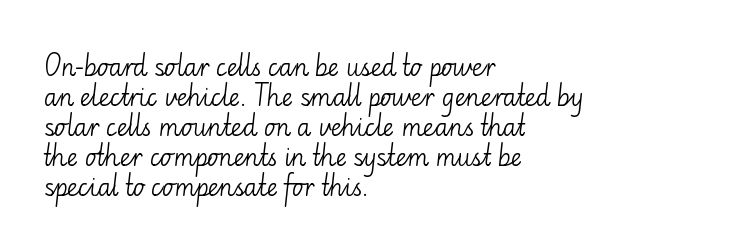
{"bold": "no", "underline": "no", "align": "left", "line_spacing": "normal", "line_spacing_ratio": 1.25, "letter_spacing": "normal", "letter_spacing_em": 0.0, "glyph_px": 24}
